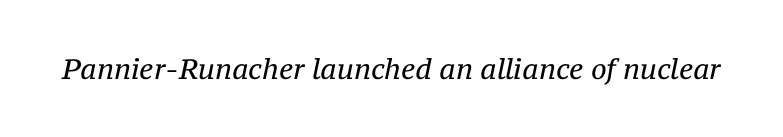
{"serif": "yes", "italic": "yes", "lean": "right", "slant_degrees": 12, "bold": "no", "weight": "regular", "width": "normal", "stroke_contrast": "medium", "x_height": "medium", "monospaced": "no", "underline": "no", "letter_spacing": "normal", "letter_spacing_em": 0.0, "glyph_px": 28}
